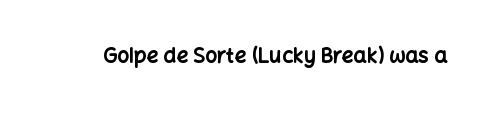
The letterforms sit shoulder to shoulder at normal distance. These lines were composed using upright roman letters. Check the space under the baseline: it is left empty. The sample has been set heavy, in full bold.
